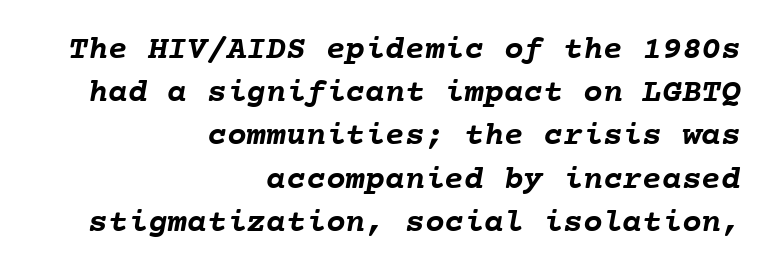
{"bold": "yes", "weight": "semibold", "width": "normal", "stroke_contrast": "low", "x_height": "medium", "monospaced": "yes", "underline": "no", "align": "right", "line_spacing": "normal", "line_spacing_ratio": 1.31, "letter_spacing": "normal", "letter_spacing_em": 0.0, "glyph_px": 33}
